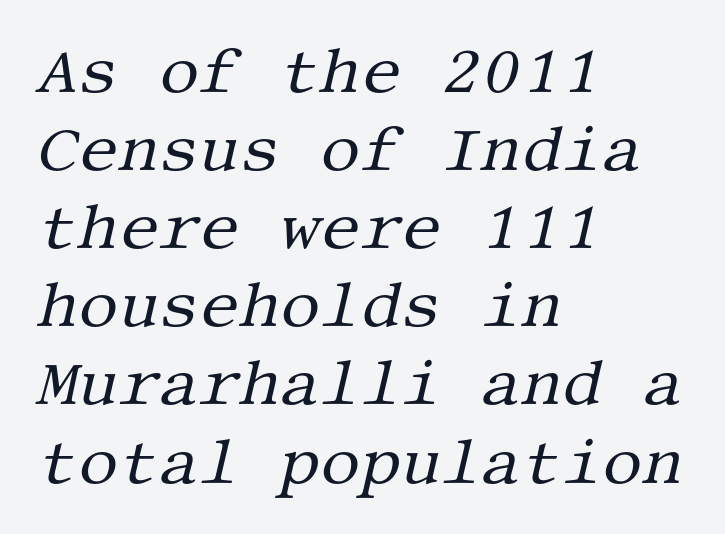
The image shows 63 px regular-weight serif type, italic (leaning right); set left-aligned, line spacing 1.24x, normal letter spacing, not underlined; medium stroke contrast and a large x-height.
